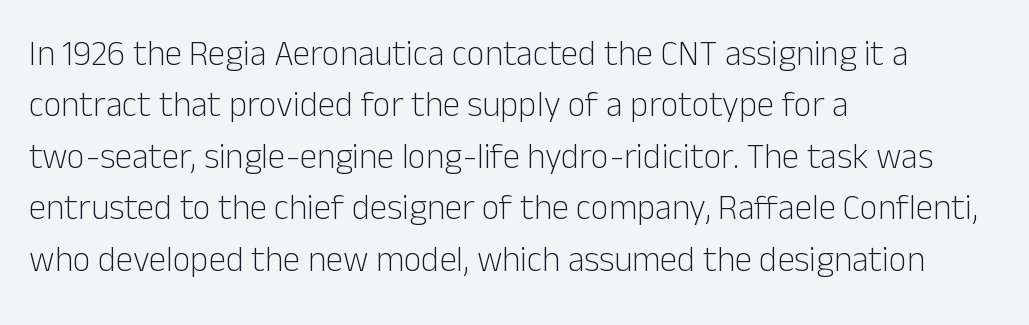
The letters advance in unequal steps, a hallmark of proportional type. These lines are set flush left with a ragged right edge. A typesetter would mark this as roman, not italic. What's the leading like? Ordinary, nothing unusual. Stems and bowls with no extra thickness — not bold.
